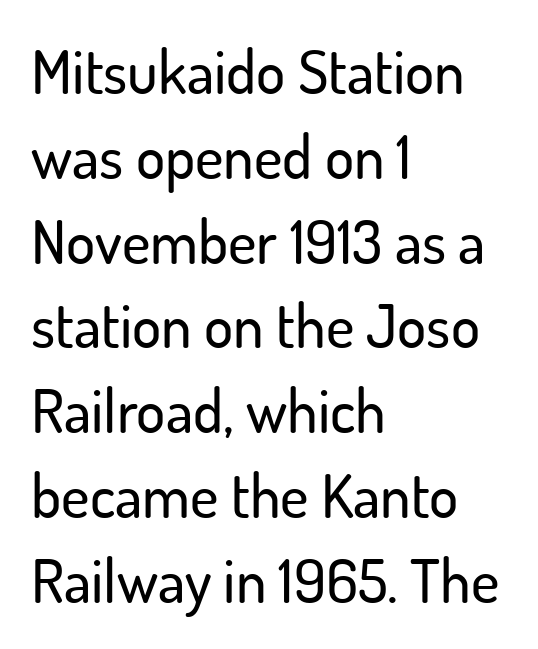
{"serif": "no", "italic": "no", "width": "normal", "stroke_contrast": "low", "x_height": "small", "monospaced": "no", "underline": "no", "align": "left", "line_spacing": "normal", "line_spacing_ratio": 1.39, "letter_spacing": "normal", "letter_spacing_em": 0.0, "glyph_px": 61}
